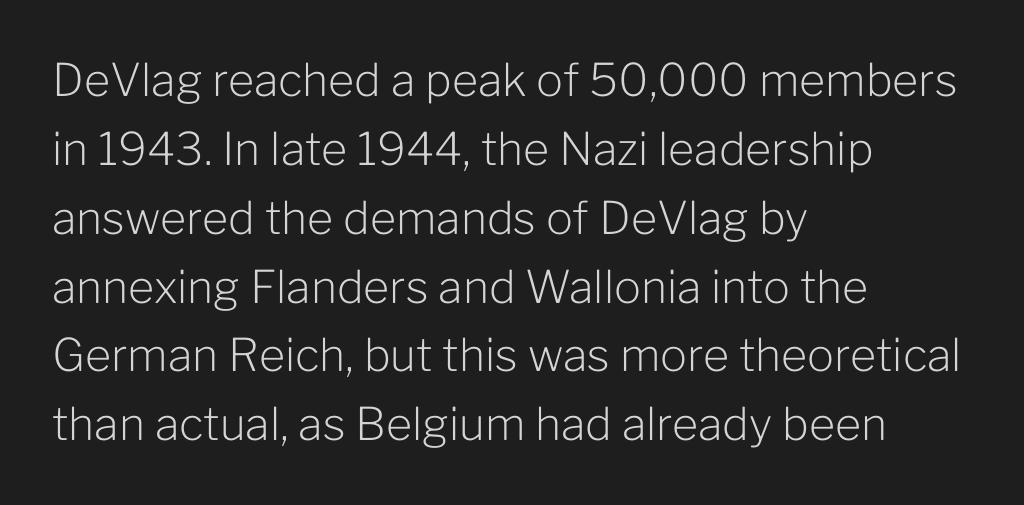
The image shows 45 px light sans-serif type, upright; set left-aligned, normal line spacing (1.53x), normal letter spacing, not underlined; low stroke contrast and a medium x-height.
